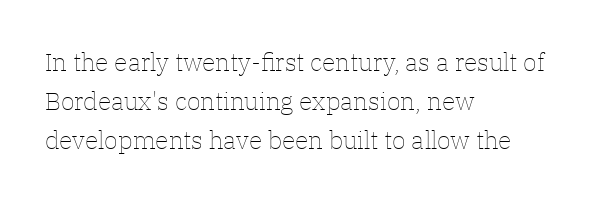
Q: Is the text bold? A: No.
Q: Is the text italic (slanted)? A: No, it is upright.
Q: Is the text underlined? A: No.
Q: How is the paragraph aligned? A: Left-aligned.
Q: Is the spacing between letters normal or unusually wide? A: Normal.
Q: Is the spacing between lines tight, normal or loose? A: Normal.
